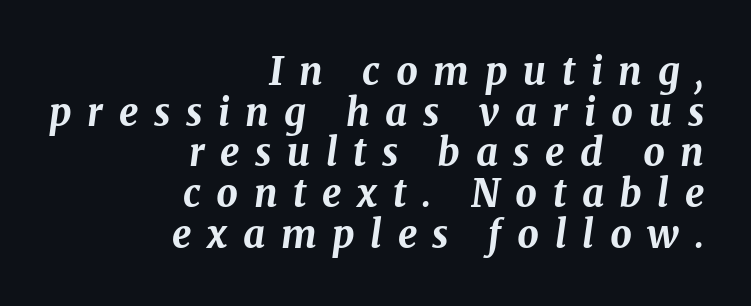
Q: Is the text bold? A: Yes.
Q: Is the text italic (slanted)? A: Yes, it leans right by about 8 degrees.
Q: Is the text underlined? A: No.
Q: How is the paragraph aligned? A: Right-aligned.
Q: Is the spacing between letters normal or unusually wide? A: Unusually wide.
Q: Is the spacing between lines tight, normal or loose? A: Tight.
Q: Width (condensed, normal, or wide)? A: Normal.
Q: Stroke contrast? A: Medium.
Q: x-height? A: Medium.
Q: Monospaced? A: No.
